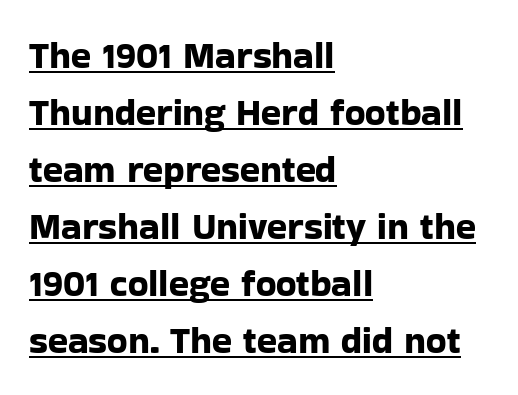
{"serif": "no", "italic": "no", "width": "normal", "stroke_contrast": "low", "x_height": "medium", "monospaced": "no", "underline": "yes", "align": "left", "line_spacing": "normal", "line_spacing_ratio": 1.54, "letter_spacing": "normal", "letter_spacing_em": 0.0, "glyph_px": 37}
